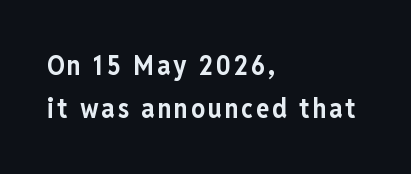
Q: Is the text bold? A: Yes.
Q: Is the text italic (slanted)? A: No, it is upright.
Q: Is the text underlined? A: No.
Q: How is the paragraph aligned? A: Left-aligned.
Q: Is the spacing between lines tight, normal or loose? A: Normal.
